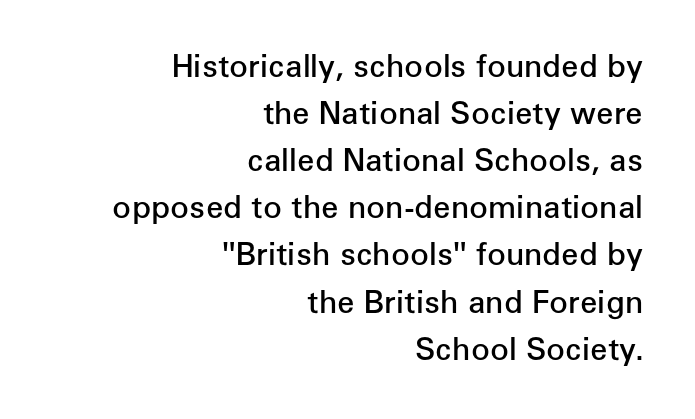
Q: Is the text bold? A: Semi-bold.
Q: Is the text italic (slanted)? A: No, it is upright.
Q: Is the typeface a serif or a sans-serif typeface? A: Sans-serif.
Q: Is the text underlined? A: No.
Q: How is the paragraph aligned? A: Right-aligned.
Q: Is the spacing between letters normal or unusually wide? A: Normal.
Q: Is the spacing between lines tight, normal or loose? A: Normal.
Q: Width (condensed, normal, or wide)? A: Normal.
Q: Stroke contrast? A: Low.
Q: x-height? A: Medium.
Q: Monospaced? A: No.
